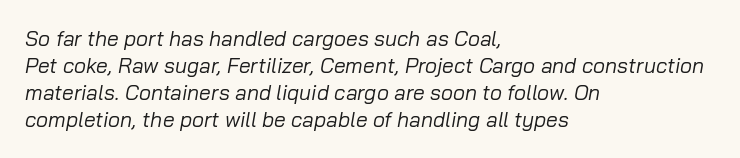
Q: Is the text bold? A: No.
Q: Is the text italic (slanted)? A: Yes, it leans right by about 10 degrees.
Q: Is the text underlined? A: No.
Q: How is the paragraph aligned? A: Left-aligned.
Q: Is the spacing between letters normal or unusually wide? A: Normal.
Q: Is the spacing between lines tight, normal or loose? A: Normal.
